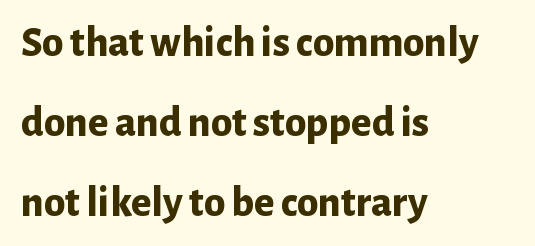
The image shows 43 px bold sans-serif type, upright; set left-aligned, line spacing 1.86x, normal letter spacing, not underlined; low stroke contrast and a medium x-height.
